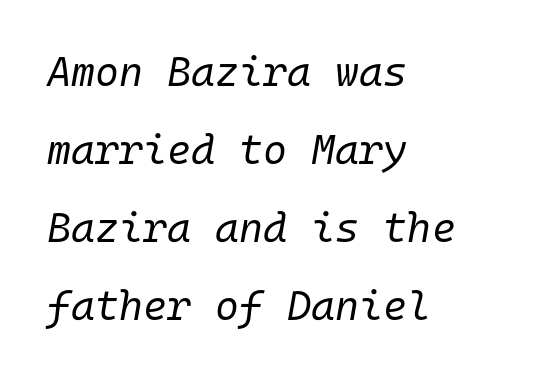
Compared with a typical body face, this is equally light or lighter still. The typography opts for an oblique posture over an upright one. A bare baseline throughout the passage. The leading is generous, giving the passage an open texture. Compared with typical body copy, the letter spacing here is the same. Monospaced: the letters line up in strict vertical columns.
